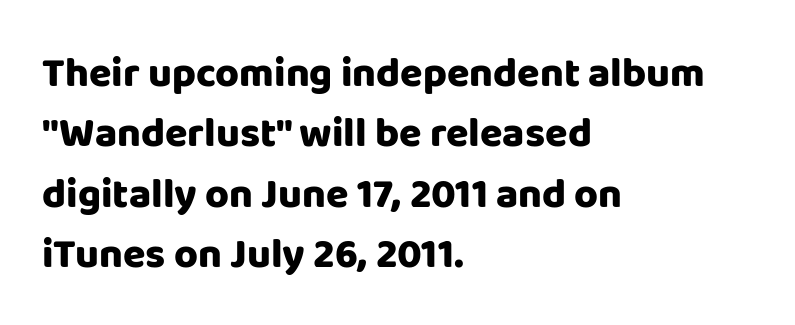
Q: Is the text bold? A: Yes.
Q: Is the text italic (slanted)? A: No, it is upright.
Q: Is the typeface a serif or a sans-serif typeface? A: Sans-serif.
Q: Is the text underlined? A: No.
Q: How is the paragraph aligned? A: Left-aligned.
Q: Is the spacing between letters normal or unusually wide? A: Normal.
Q: Is the spacing between lines tight, normal or loose? A: Normal.
Q: Width (condensed, normal, or wide)? A: Normal.
Q: Stroke contrast? A: Low.
Q: x-height? A: Large.
Q: Monospaced? A: No.
